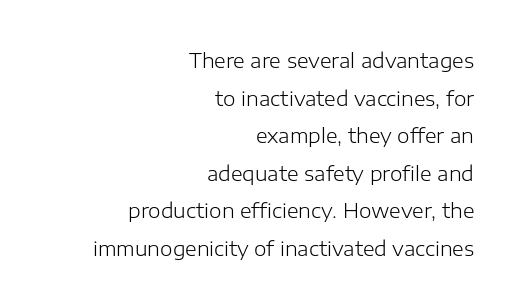
The image shows 20 px text type, upright; set right-aligned, line spacing 1.88x, normal letter spacing, not underlined.
